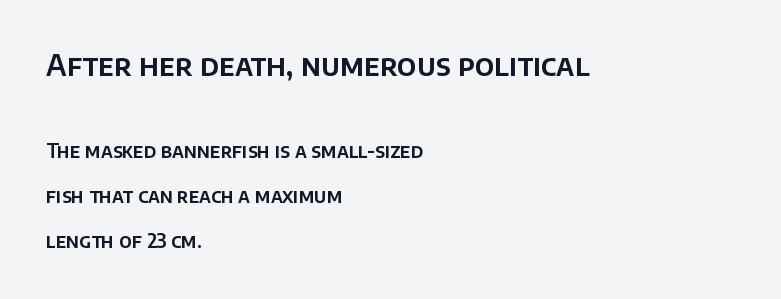
The axis of the letterforms is exactly vertical. This sample uses a sans-serif face. Think of a printed novel: that variable character pitch is what you see here. In terms of letterspacing, this is plain default setting. Each line starts at the same left margin while the right side varies. The area under the type is left untouched.
